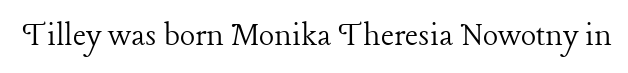
{"serif": "yes", "italic": "no", "bold": "no", "weight": "light", "width": "normal", "stroke_contrast": "low", "x_height": "medium", "monospaced": "no", "underline": "no", "letter_spacing": "normal", "letter_spacing_em": 0.0, "glyph_px": 36}
